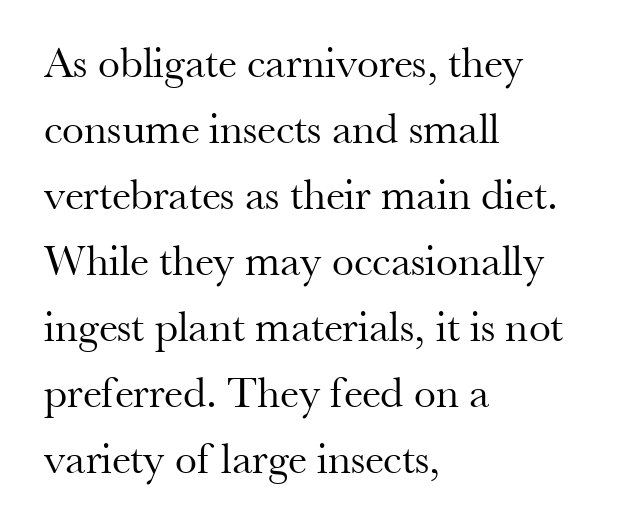
The image shows 44 px regular-weight serif type, upright; set left-aligned, normal line spacing (1.5x), normal letter spacing, not underlined; medium stroke contrast and a small x-height.
